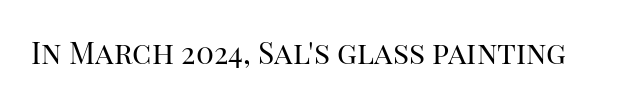
This sample uses plain, unmodified letter spacing. Serifs: yes, visible at the terminals of the letterforms. Unlike italic type, these characters show no tilt at all. The letters advance in unequal steps, a hallmark of proportional type.
